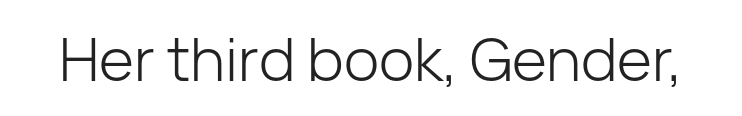
The image shows 60 px light sans-serif type, upright; set normal letter spacing, not underlined; low stroke contrast and a medium x-height.
